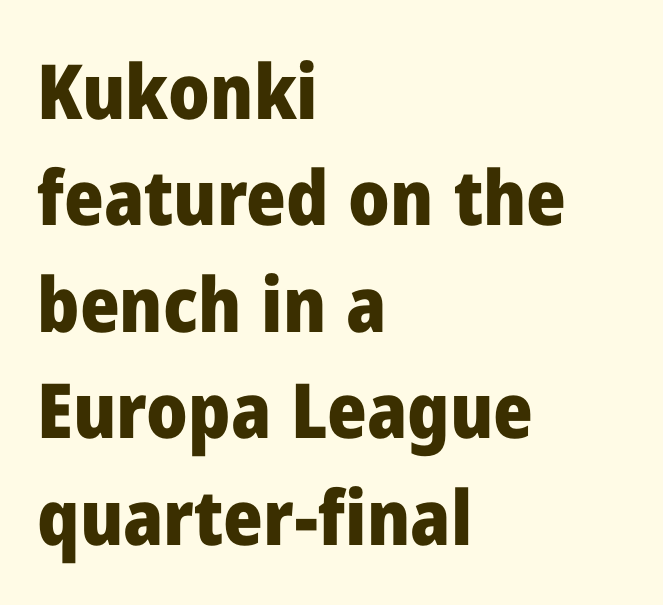
Q: Is the text bold? A: Yes.
Q: Is the text italic (slanted)? A: No, it is upright.
Q: Is the typeface a serif or a sans-serif typeface? A: Sans-serif.
Q: Is the text underlined? A: No.
Q: How is the paragraph aligned? A: Left-aligned.
Q: Is the spacing between letters normal or unusually wide? A: Normal.
Q: Is the spacing between lines tight, normal or loose? A: Normal.
Q: Width (condensed, normal, or wide)? A: Normal.
Q: Stroke contrast? A: Low.
Q: x-height? A: Medium.
Q: Monospaced? A: No.
